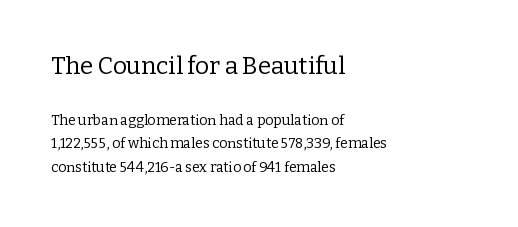
Q: Is the text bold? A: No.
Q: Is the text italic (slanted)? A: No, it is upright.
Q: Is the text underlined? A: No.
Q: How is the paragraph aligned? A: Left-aligned.
Q: Is the spacing between letters normal or unusually wide? A: Normal.
Q: Is the spacing between lines tight, normal or loose? A: Normal.
Q: Which block of text is set in a larger size, the first (top) or the second (bottom)? A: The first (top) one.
